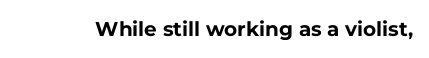
The rendering keeps characters at their native spacing. Underlining? Definitely not there. Nope, not italic — everything's standing straight. Set as a true bold cut, around the 700 mark.
